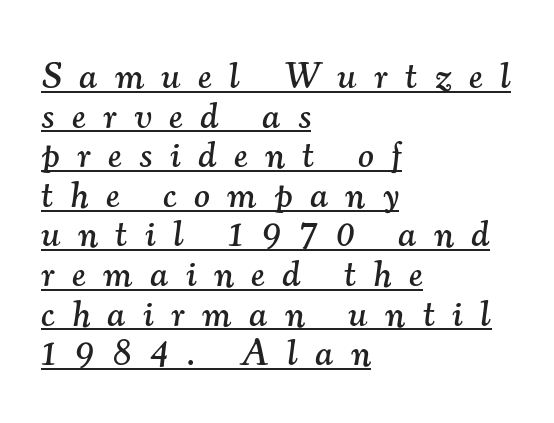
The image shows 37 px serif type, italic (leaning right); set left-aligned, tight line spacing (1.07x), unusually wide letter spacing (+0.48 em), underlined; medium stroke contrast and a small x-height.
